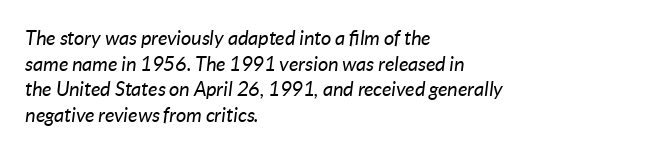
Q: Is the text bold? A: No.
Q: Is the text italic (slanted)? A: Yes, it leans right by about 7 degrees.
Q: Is the text underlined? A: No.
Q: How is the paragraph aligned? A: Left-aligned.
Q: Is the spacing between letters normal or unusually wide? A: Normal.
Q: Is the spacing between lines tight, normal or loose? A: Normal.
